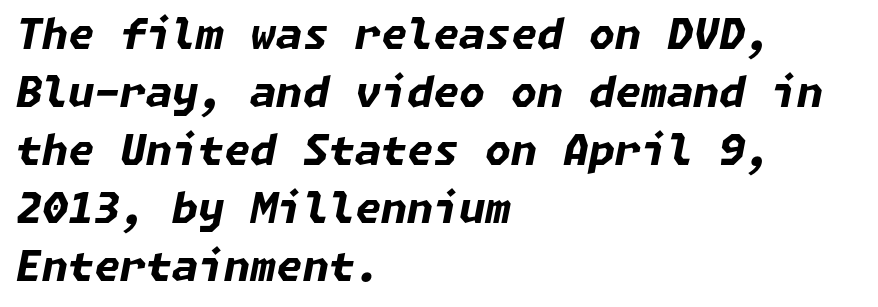
The image shows 42 px bold type, italic (leaning right); set left-aligned, normal line spacing (1.38x), normal letter spacing, not underlined; low stroke contrast and a medium x-height.
